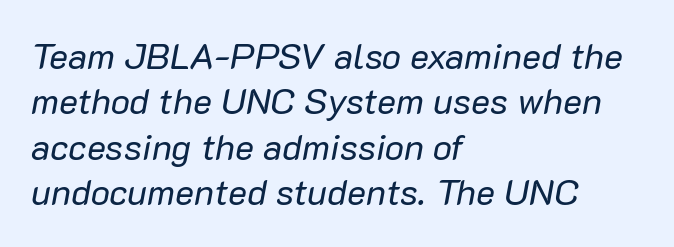
The image shows 36 px regular-weight type, italic (leaning right); set left-aligned, normal line spacing (1.26x), normal letter spacing, not underlined; low stroke contrast and a medium x-height.
